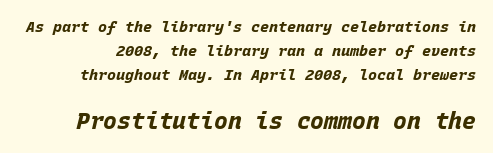
Q: Is the text bold? A: Yes.
Q: Is the text italic (slanted)? A: Yes, it leans right by about 15 degrees.
Q: Is the text underlined? A: No.
Q: Is the spacing between letters normal or unusually wide? A: Normal.
Q: Is the spacing between lines tight, normal or loose? A: Normal.
Q: Which block of text is set in a larger size, the first (top) or the second (bottom)? A: The second (bottom) one.
